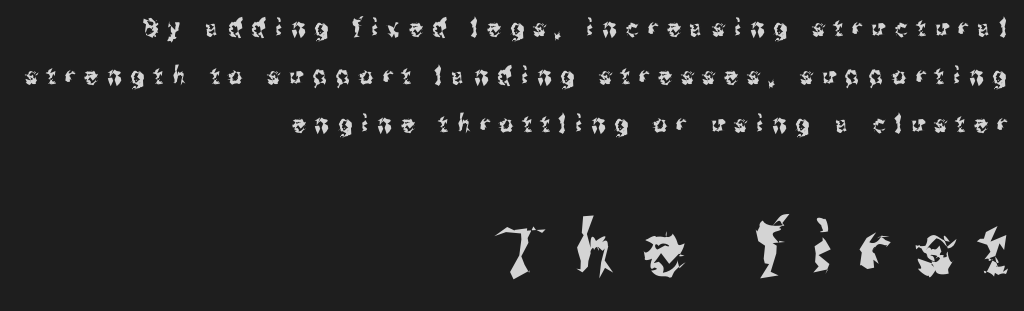
Q: Is the text italic (slanted)? A: No, it is upright.
Q: Is the typeface a serif or a sans-serif typeface? A: Sans-serif.
Q: Is the text underlined? A: No.
Q: How is the paragraph aligned? A: Right-aligned.
Q: Is the spacing between letters normal or unusually wide? A: Unusually wide.
Q: Is the spacing between lines tight, normal or loose? A: Loose.
Q: Which block of text is set in a larger size, the first (top) or the second (bottom)? A: The second (bottom) one.
Q: Width (condensed, normal, or wide)? A: Condensed.
Q: Stroke contrast? A: Medium.
Q: x-height? A: Medium.
Q: Monospaced? A: No.
